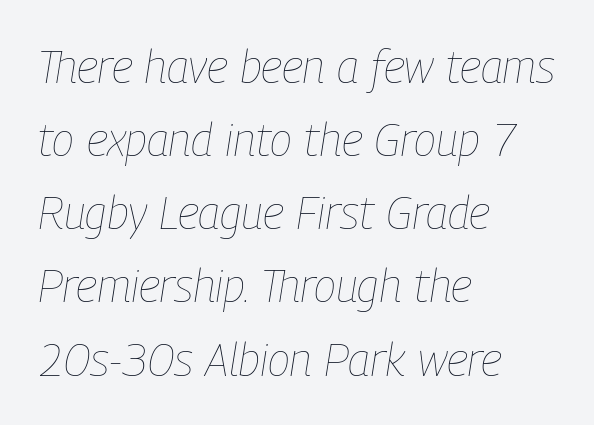
Proportional: the letters do not fall into vertical columns. Alignment: flush left. The strip under each line holds only bare page. A typesetter would mark this as italic. Heaviness? Minimal to ordinary, like unemphasized prose.
